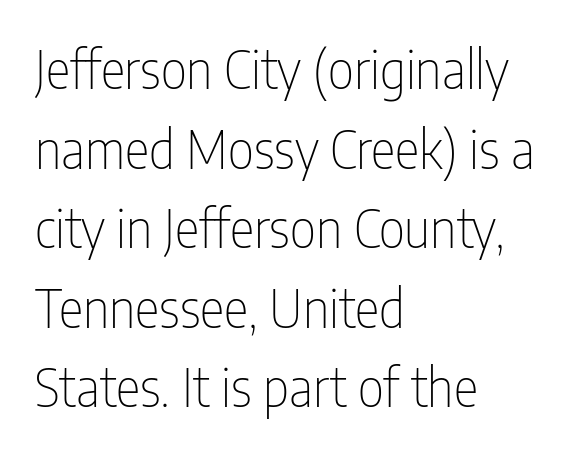
{"serif": "no", "italic": "no", "bold": "no", "weight": "thin", "width": "condensed", "stroke_contrast": "low", "x_height": "medium", "monospaced": "no", "underline": "no", "align": "left", "line_spacing": "normal", "line_spacing_ratio": 1.53, "letter_spacing": "normal", "letter_spacing_em": 0.0, "glyph_px": 52}
